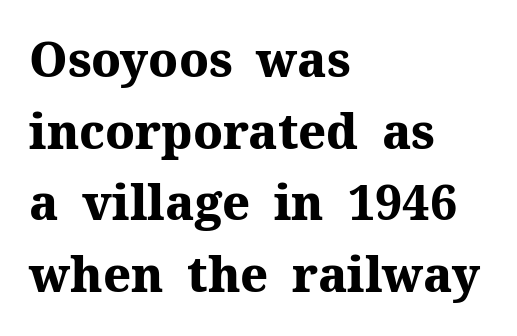
Serif or sans? Serif — the stroke terminals have little feet. The glyphs are unaccompanied by any horizontal stroke below them. Posture: vertical. Short and long lines alike share a common starting point at left. There is no visible air inserted between adjacent glyphs.
